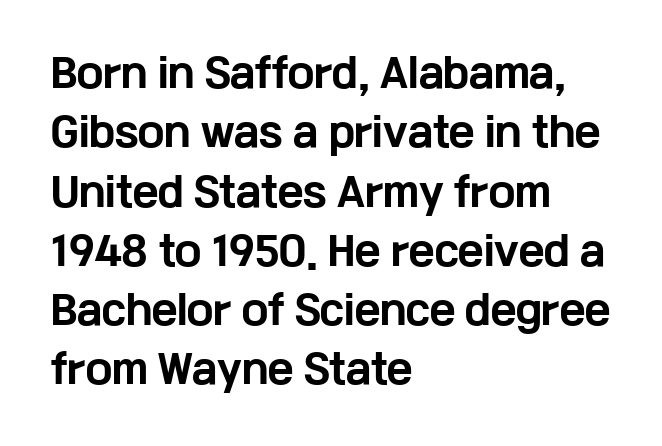
The image shows 39 px bold, wide sans-serif type, upright; set left-aligned, normal line spacing (1.52x), normal letter spacing, not underlined; low stroke contrast and a medium x-height.
